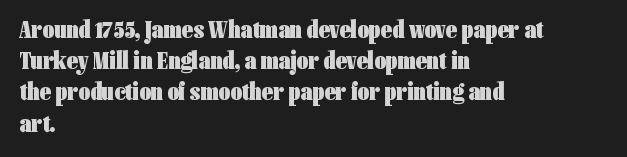
Q: Is the text bold? A: Yes.
Q: Is the text italic (slanted)? A: No, it is upright.
Q: Is the text underlined? A: No.
Q: How is the paragraph aligned? A: Left-aligned.
Q: Is the spacing between letters normal or unusually wide? A: Normal.
Q: Is the spacing between lines tight, normal or loose? A: Normal.
